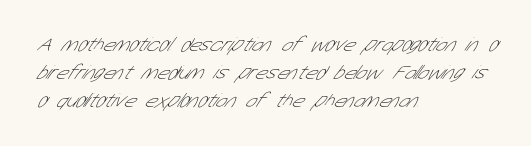
Q: Is the text bold? A: No.
Q: Is the text underlined? A: No.
Q: How is the paragraph aligned? A: Left-aligned.
Q: Is the spacing between letters normal or unusually wide? A: Normal.
Q: Is the spacing between lines tight, normal or loose? A: Normal.
